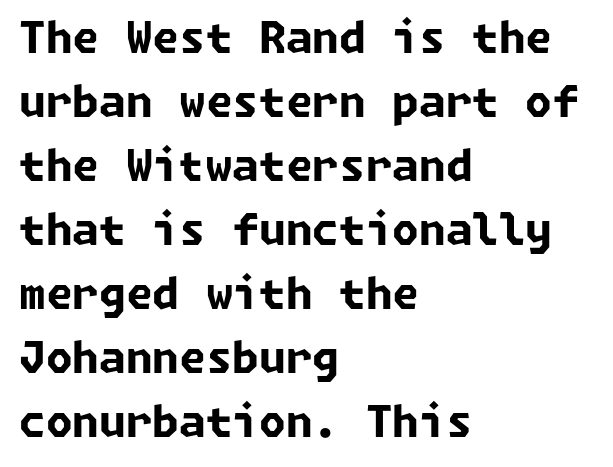
Vertical spacing — default. Grotesque or geometric, the face here clearly has no serifs. Only glyphs here, with clear space below each row. Characters follow at the spacing the type designer built in.
